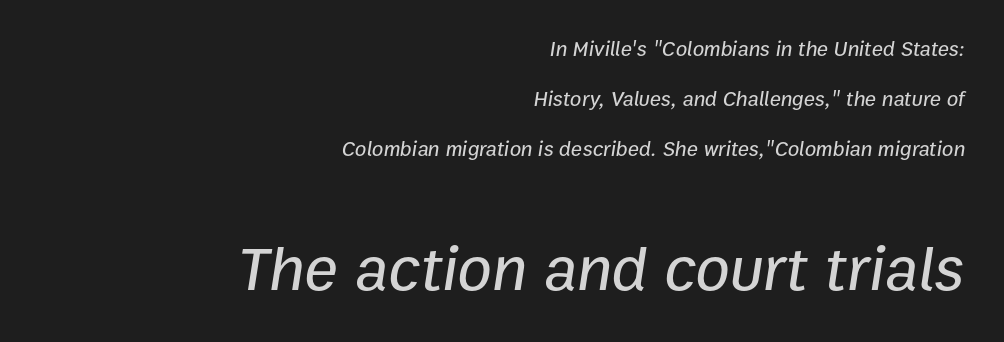
The image shows 63 px text type, italic (leaning right); set right-aligned, loose line spacing (2.37x), normal letter spacing, not underlined; the second (bottom) block is 3.0x larger; low stroke contrast and a medium x-height.
